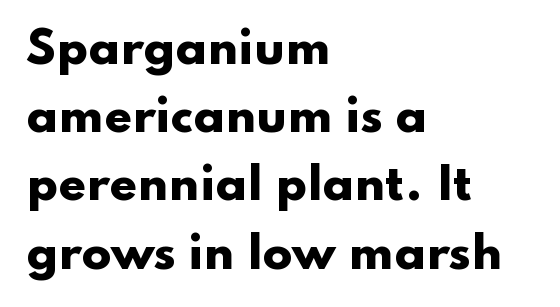
{"serif": "no", "italic": "no", "bold": "yes", "weight": "heavy", "width": "wide", "stroke_contrast": "low", "x_height": "small", "monospaced": "no", "underline": "no", "align": "left", "line_spacing": "normal", "line_spacing_ratio": 1.55, "letter_spacing": "normal", "letter_spacing_em": 0.0, "glyph_px": 44}
